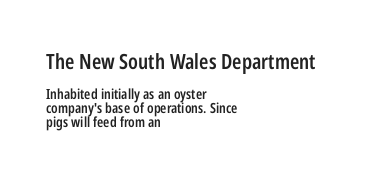
Q: Is the text bold? A: Semi-bold.
Q: Is the text italic (slanted)? A: No, it is upright.
Q: Is the text underlined? A: No.
Q: How is the paragraph aligned? A: Left-aligned.
Q: Is the spacing between letters normal or unusually wide? A: Normal.
Q: Is the spacing between lines tight, normal or loose? A: Tight.
Q: Which block of text is set in a larger size, the first (top) or the second (bottom)? A: The first (top) one.
